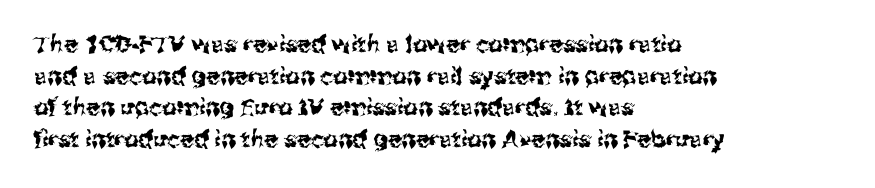
The image shows 23 px text type, upright; set left-aligned, normal line spacing (1.38x), normal letter spacing, not underlined.
